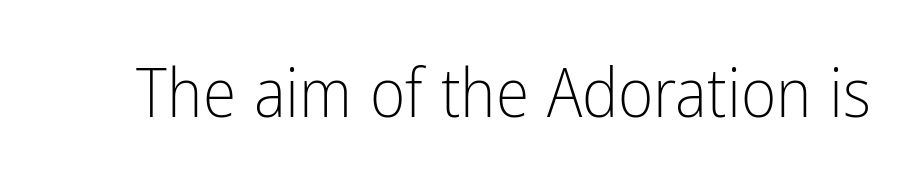
Q: Is the text bold? A: No.
Q: Is the text italic (slanted)? A: No, it is upright.
Q: Is the typeface a serif or a sans-serif typeface? A: Sans-serif.
Q: Is the text underlined? A: No.
Q: Is the spacing between letters normal or unusually wide? A: Normal.
Q: Width (condensed, normal, or wide)? A: Condensed.
Q: Stroke contrast? A: Low.
Q: x-height? A: Medium.
Q: Monospaced? A: No.
